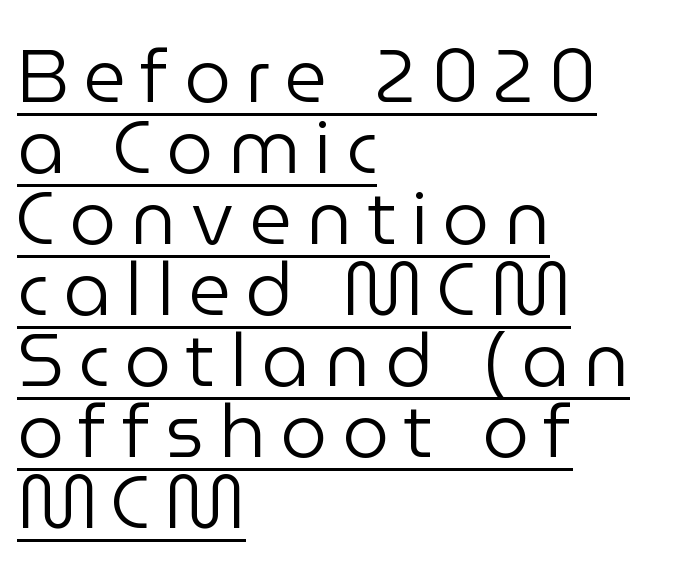
Casual observation: everything's shoved over to the left. You could not count columns in this text — the font is proportionally spaced. Like a heading marked for emphasis, these lines bear an underscore. In terms of letterform style, serifs are entirely absent. These lines have a slow, spaced-out rhythm from letter to letter.
